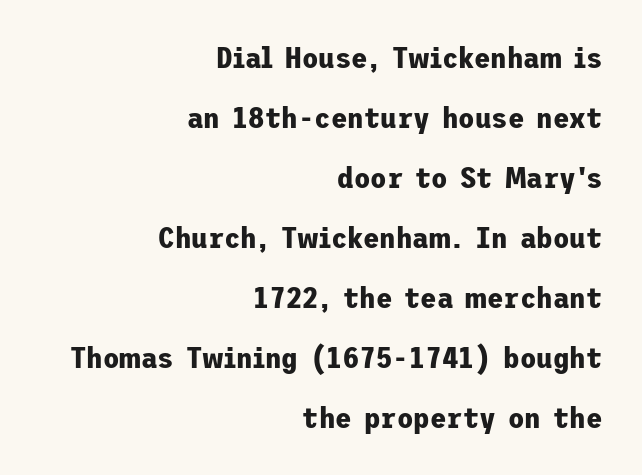
Q: Is the text bold? A: Yes.
Q: Is the text italic (slanted)? A: No, it is upright.
Q: Is the typeface a serif or a sans-serif typeface? A: Sans-serif.
Q: Is the text underlined? A: No.
Q: How is the paragraph aligned? A: Right-aligned.
Q: Is the spacing between letters normal or unusually wide? A: Normal.
Q: Is the spacing between lines tight, normal or loose? A: Loose.
Q: Width (condensed, normal, or wide)? A: Normal.
Q: Stroke contrast? A: Low.
Q: x-height? A: Medium.
